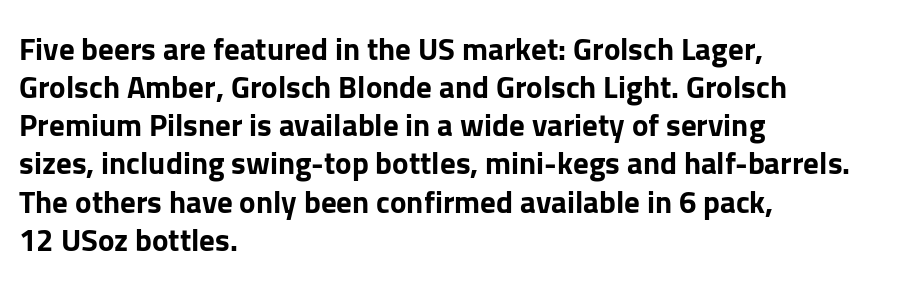
{"serif": "no", "italic": "no", "bold": "yes", "weight": "bold", "width": "normal", "stroke_contrast": "low", "x_height": "medium", "monospaced": "no", "underline": "no", "align": "left", "line_spacing_ratio": 1.23, "letter_spacing": "normal", "letter_spacing_em": 0.0, "glyph_px": 31}
